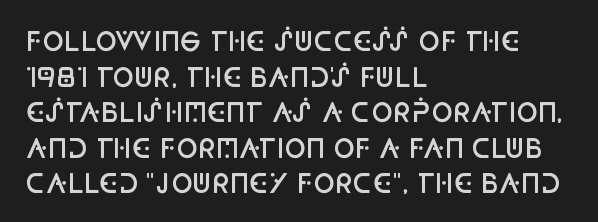
{"italic": "no", "bold": "semi", "underline": "no", "align": "left", "line_spacing": "normal", "line_spacing_ratio": 1.37, "letter_spacing": "normal", "letter_spacing_em": 0.0, "glyph_px": 26}
